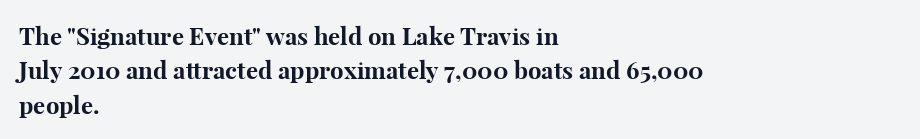
The passage shown is emphatically bold. The space directly below the letters is spotless. Italic? Not at all — the glyphs are vertical. The block of text has a typical density, with ordinary space between rows.
